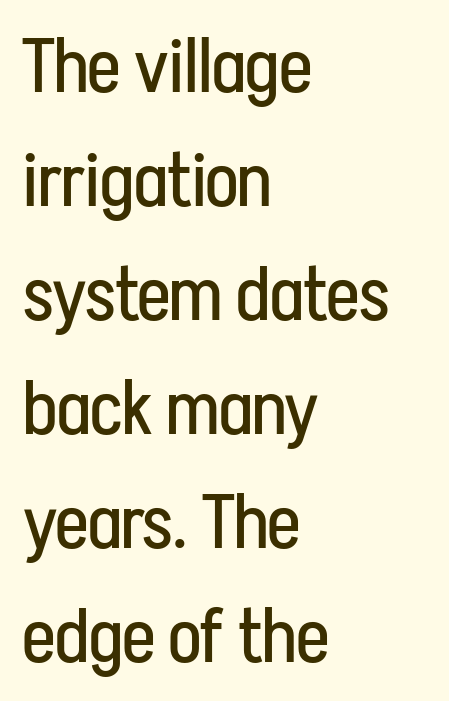
The image shows 76 px regular-weight, condensed sans-serif type, upright; set left-aligned, normal line spacing (1.5x), normal letter spacing, not underlined; low stroke contrast and a medium x-height.
